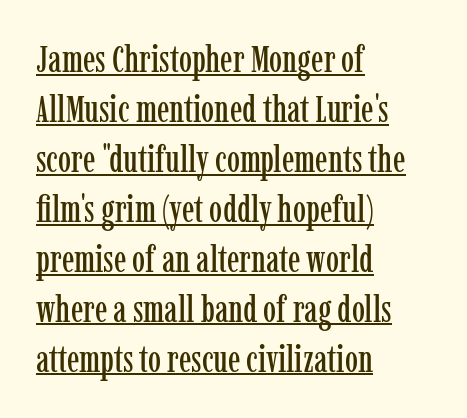
Q: Is the text italic (slanted)? A: No, it is upright.
Q: Is the typeface a serif or a sans-serif typeface? A: Serif.
Q: Is the text underlined? A: Yes.
Q: How is the paragraph aligned? A: Left-aligned.
Q: Is the spacing between letters normal or unusually wide? A: Normal.
Q: Is the spacing between lines tight, normal or loose? A: Normal.
Q: Width (condensed, normal, or wide)? A: Condensed.
Q: Stroke contrast? A: Low.
Q: x-height? A: Medium.
Q: Monospaced? A: No.
